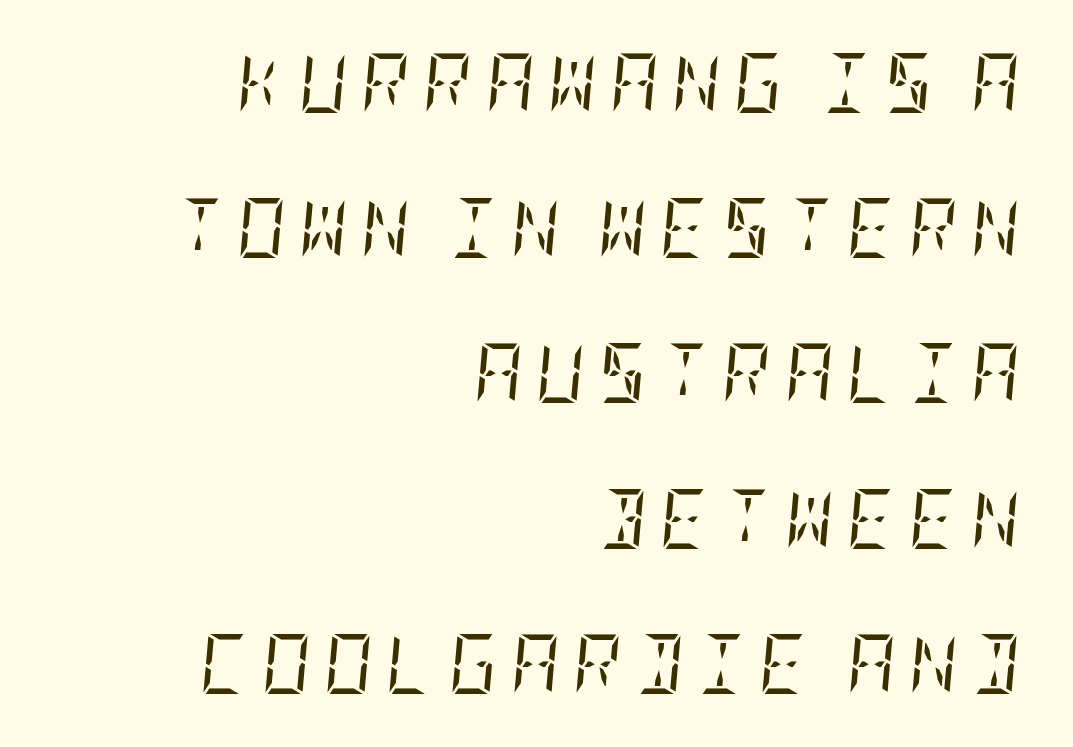
Notice the wide empty band between every row — that's loose leading. Horizontally, the lines are justified to the trailing edge only. Caption: expanded tracking, letters set apart. A serif font was chosen for this passage.
